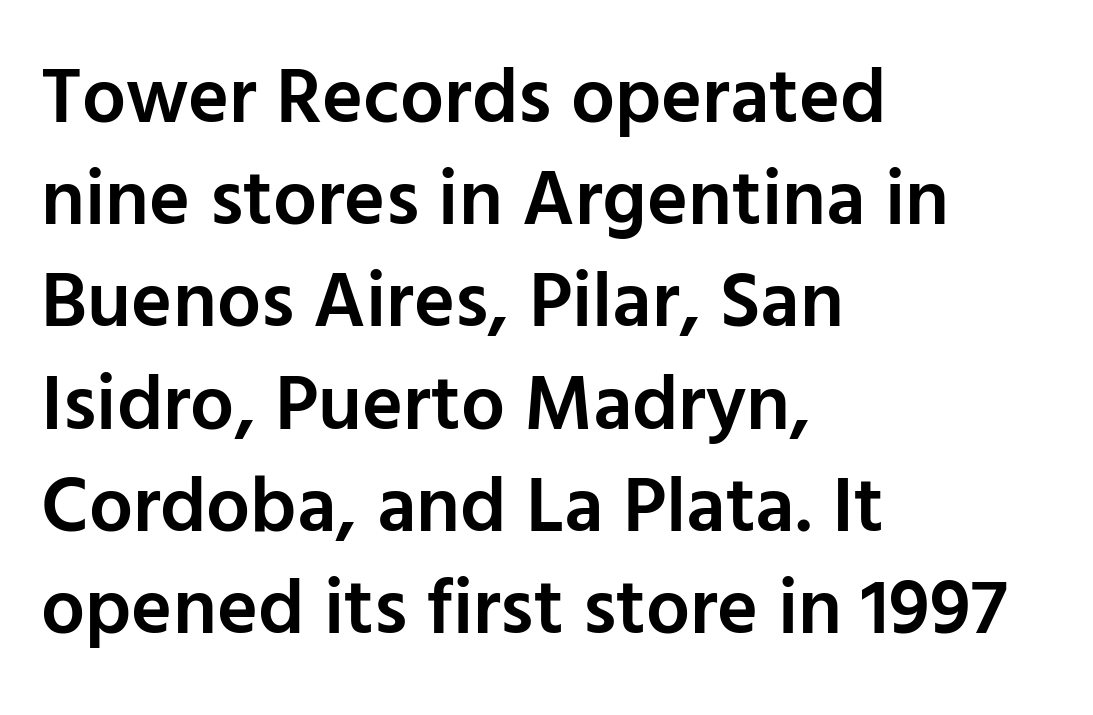
Vertical strokes here are truly vertical. Nope, no serifs anywhere on these letters. This sample uses plain, unmodified letter spacing. Underline: absent. The passage shown is semibold, sitting just below true bold.
